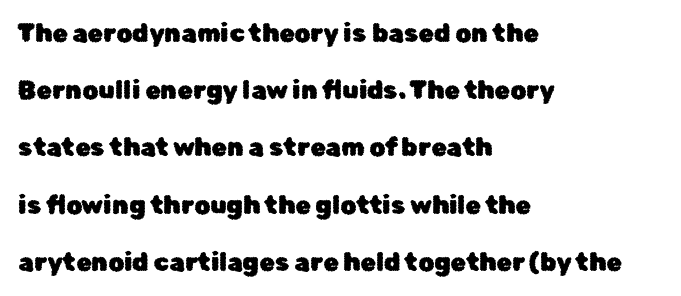
Q: Is the text italic (slanted)? A: No, it is upright.
Q: Is the text underlined? A: No.
Q: How is the paragraph aligned? A: Left-aligned.
Q: Is the spacing between letters normal or unusually wide? A: Normal.
Q: Is the spacing between lines tight, normal or loose? A: Loose.
